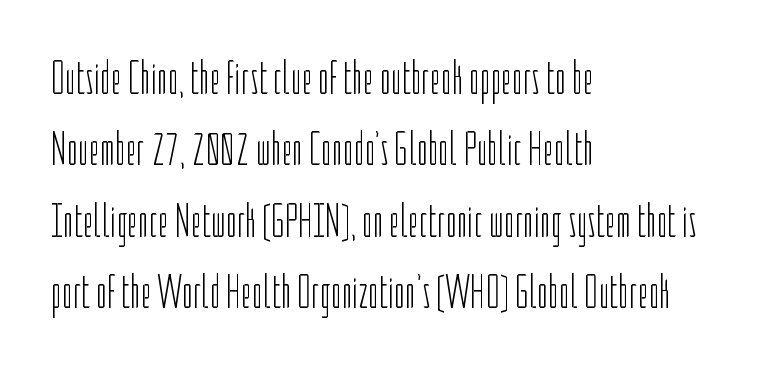
The image shows 47 px light, condensed sans-serif type, upright; set left-aligned, normal line spacing (1.52x), normal letter spacing, not underlined; low stroke contrast and a medium x-height.
